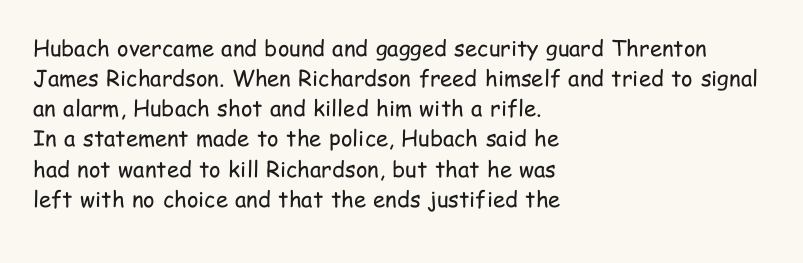
The letterforms sit shoulder to shoulder at normal distance. The space directly below the letters is spotless. Counters stay open thanks to moderate or lighter strokes. The vertical gap from one line to the next is medium. Ascenders rise straight up at ninety degrees. The ragged edge is on the right, which tells us the setting is flush left.
